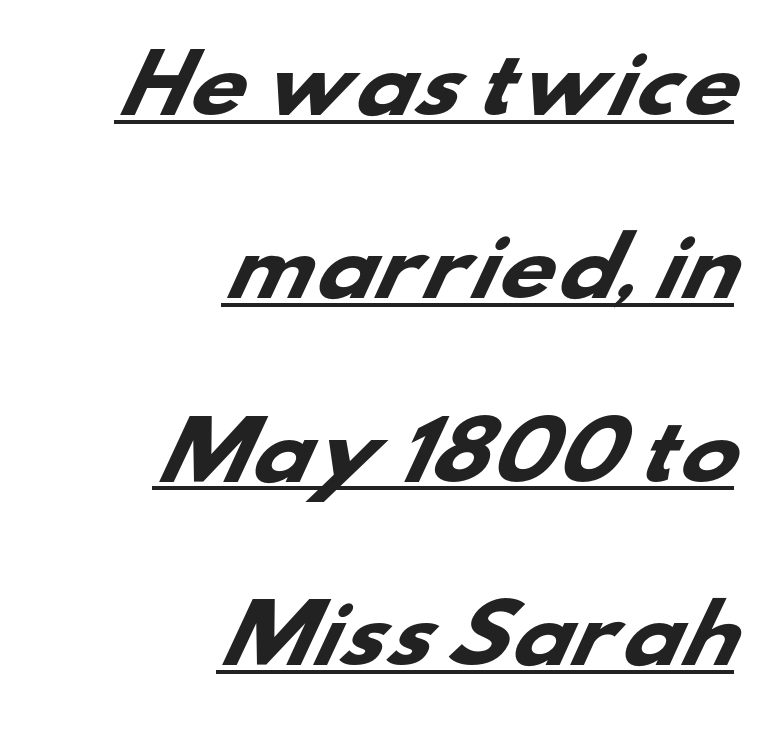
Q: Is the text bold? A: Yes.
Q: Is the typeface a serif or a sans-serif typeface? A: Sans-serif.
Q: Is the text underlined? A: Yes.
Q: How is the paragraph aligned? A: Right-aligned.
Q: Is the spacing between letters normal or unusually wide? A: Normal.
Q: Is the spacing between lines tight, normal or loose? A: Loose.
Q: Width (condensed, normal, or wide)? A: Wide.
Q: Stroke contrast? A: Low.
Q: x-height? A: Small.
Q: Monospaced? A: No.
